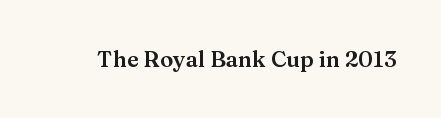
Q: Is the text italic (slanted)? A: No, it is upright.
Q: Is the text underlined? A: No.
Q: Is the spacing between letters normal or unusually wide? A: Normal.
